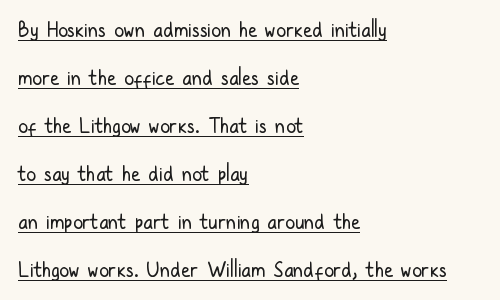
{"italic": "no", "bold": "no", "underline": "yes", "align": "left", "line_spacing": "loose", "line_spacing_ratio": 2.4, "letter_spacing": "normal", "letter_spacing_em": 0.0, "glyph_px": 20}
